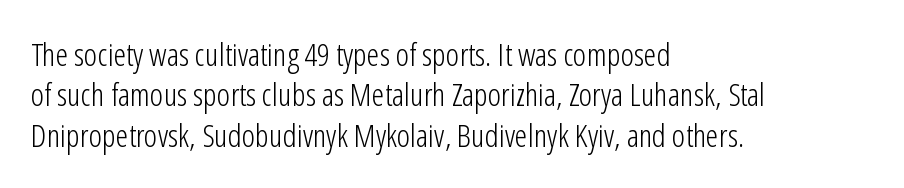
{"serif": "no", "italic": "no", "bold": "no", "weight": "light", "width": "condensed", "stroke_contrast": "low", "x_height": "medium", "monospaced": "no", "underline": "no", "align": "left", "line_spacing": "normal", "line_spacing_ratio": 1.26, "letter_spacing": "normal", "letter_spacing_em": 0.0, "glyph_px": 32}
